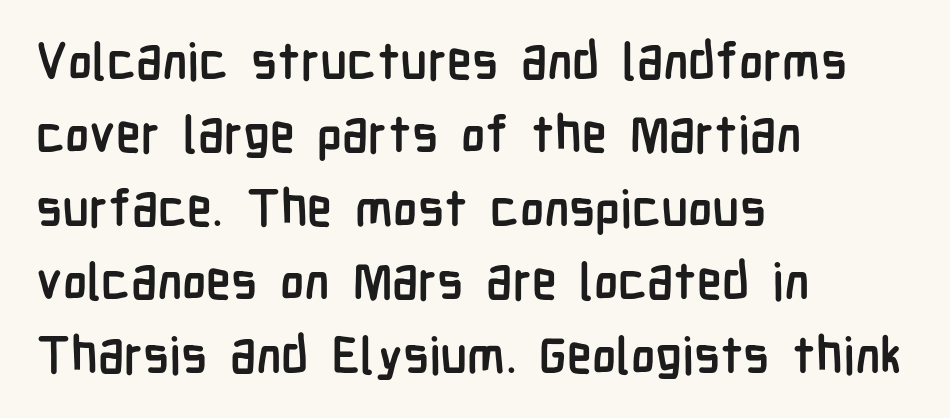
These lines were composed using upright roman letters. Looks like regular typesetting: each glyph gets only the width it needs. Each row of text sits above clean, open space. The line texture is even and compact thanks to regular tracking. Leftover space on each line is placed entirely after the last word. Notice how thick the strokes are: this is what a full bold looks like.
